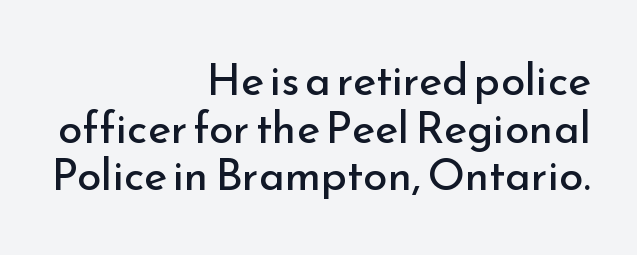
The image shows 44 px regular-weight sans-serif type, upright; set right-aligned, tight line spacing (1.08x), normal letter spacing, not underlined; low stroke contrast and a small x-height.
